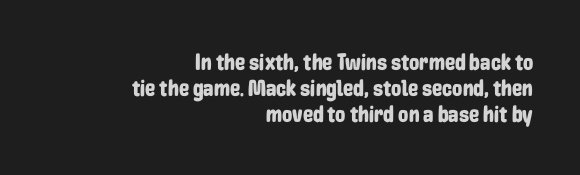
The image shows 23 px text type, upright; set right-aligned, tight line spacing (1.14x), normal letter spacing, not underlined.
